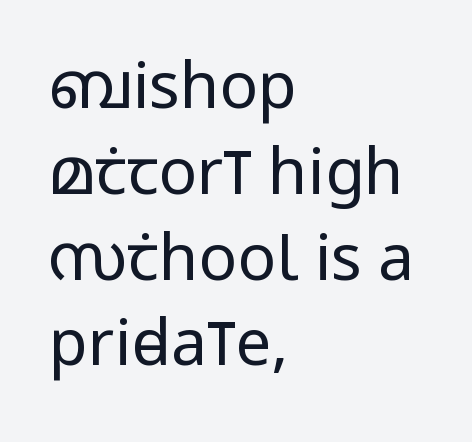
Q: Is the text bold? A: No.
Q: Is the text italic (slanted)? A: No, it is upright.
Q: Is the typeface a serif or a sans-serif typeface? A: Sans-serif.
Q: Is the text underlined? A: No.
Q: How is the paragraph aligned? A: Left-aligned.
Q: Is the spacing between letters normal or unusually wide? A: Normal.
Q: Is the spacing between lines tight, normal or loose? A: Normal.
Q: Width (condensed, normal, or wide)? A: Condensed.
Q: Stroke contrast? A: Low.
Q: x-height? A: Large.
Q: Monospaced? A: No.
